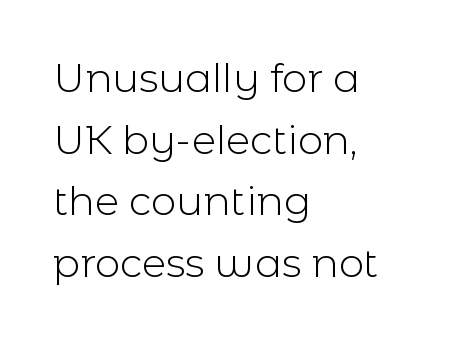
{"serif": "no", "italic": "no", "bold": "no", "weight": "light", "width": "normal", "x_height": "medium", "monospaced": "no", "underline": "no", "align": "left", "line_spacing": "normal", "line_spacing_ratio": 1.54, "letter_spacing": "normal", "letter_spacing_em": 0.0, "glyph_px": 40}
